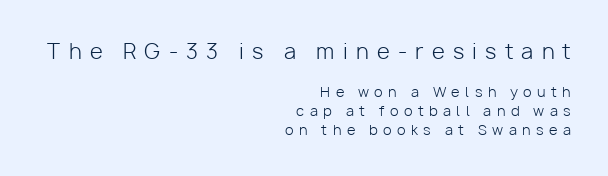
{"italic": "no", "bold": "no", "underline": "no", "align": "right", "line_spacing": "normal", "line_spacing_ratio": 1.35, "letter_spacing": "wide", "letter_spacing_em": 0.39, "larger_block": "first", "size_ratio": 1.5, "glyph_px": 21}
